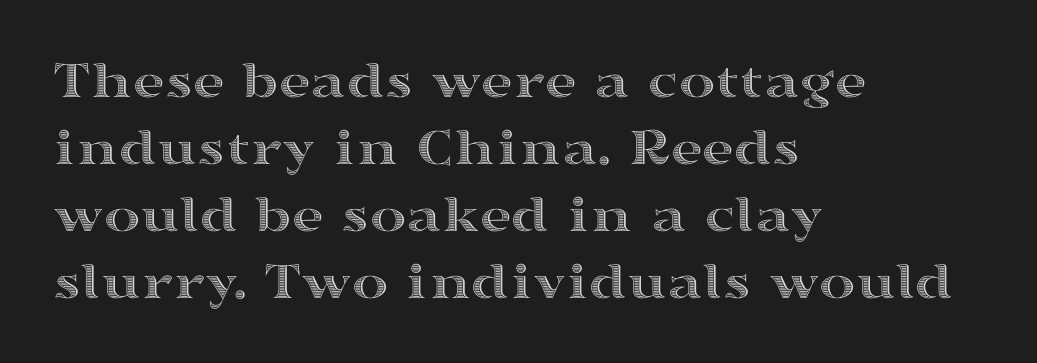
The image shows 55 px wide type, upright; set left-aligned, line spacing 1.22x, normal letter spacing, not underlined; a medium x-height.
